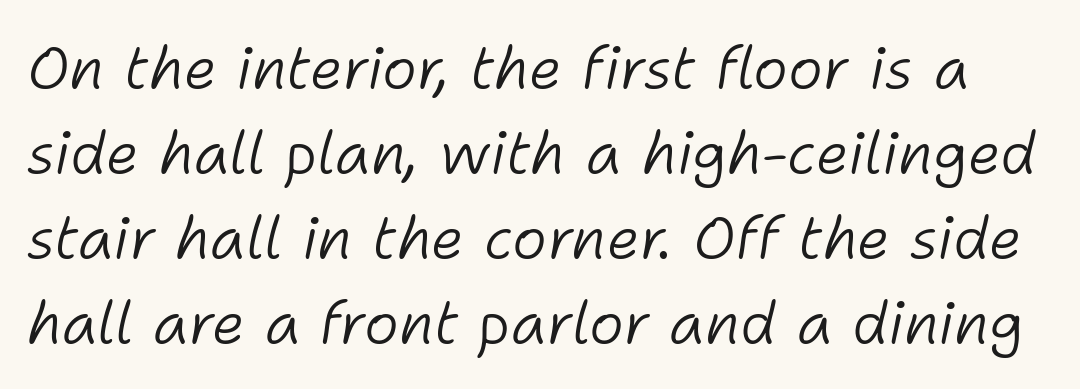
The image shows 59 px light type, italic (leaning right); set normal line spacing (1.44x), normal letter spacing, not underlined; low stroke contrast and a medium x-height.
